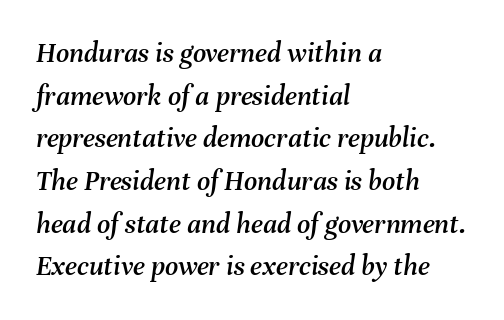
These lines were composed using italics. The text block is weighted toward the left margin, trailing off unevenly rightward. Glance below the letters and you will spot only blank space. Honestly, the letter spacing is just normal — you wouldn't notice it.
